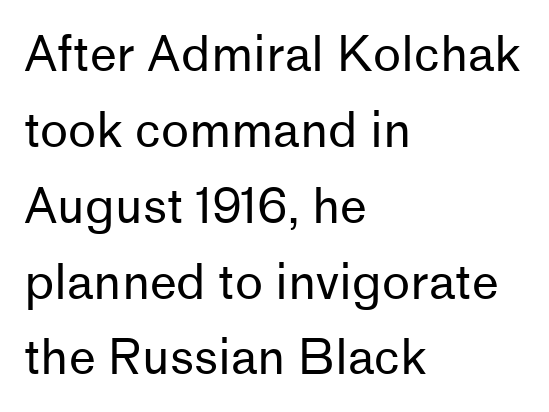
The image shows 48 px regular-weight sans-serif type, upright; set left-aligned, normal line spacing (1.58x), normal letter spacing, not underlined; low stroke contrast and a medium x-height.
